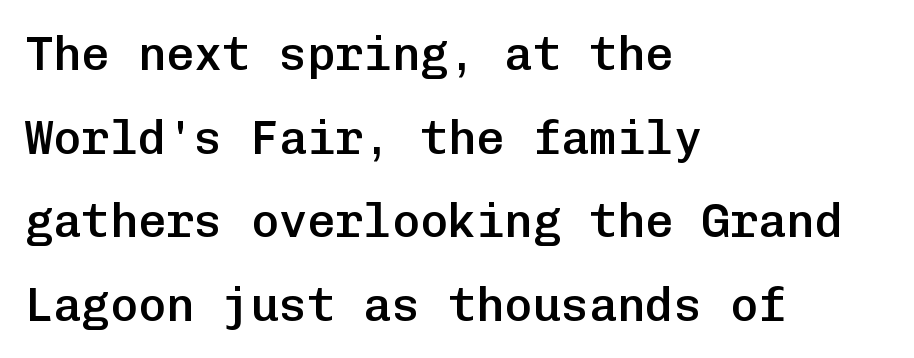
The image shows 47 px semibold sans-serif type, upright, monospaced; set left-aligned, line spacing 1.78x, normal letter spacing, not underlined; low stroke contrast and a medium x-height.
